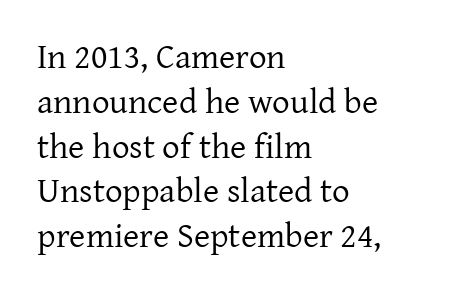
Q: Is the text bold? A: No.
Q: Is the text italic (slanted)? A: No, it is upright.
Q: Is the typeface a serif or a sans-serif typeface? A: Serif.
Q: Is the text underlined? A: No.
Q: How is the paragraph aligned? A: Left-aligned.
Q: Is the spacing between letters normal or unusually wide? A: Normal.
Q: Is the spacing between lines tight, normal or loose? A: Normal.
Q: Width (condensed, normal, or wide)? A: Normal.
Q: Stroke contrast? A: Low.
Q: x-height? A: Medium.
Q: Monospaced? A: No.
